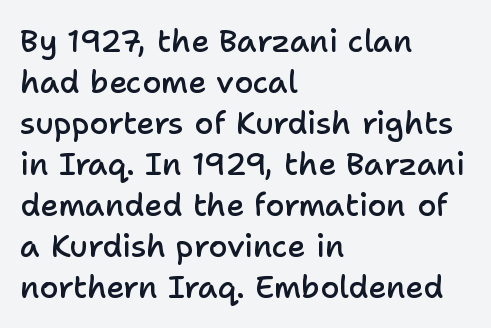
Q: Is the text bold? A: Semi-bold.
Q: Is the text italic (slanted)? A: No, it is upright.
Q: Is the typeface a serif or a sans-serif typeface? A: Sans-serif.
Q: Is the text underlined? A: No.
Q: How is the paragraph aligned? A: Left-aligned.
Q: Is the spacing between letters normal or unusually wide? A: Normal.
Q: Is the spacing between lines tight, normal or loose? A: Normal.
Q: Width (condensed, normal, or wide)? A: Normal.
Q: Stroke contrast? A: Low.
Q: x-height? A: Medium.
Q: Monospaced? A: No.
